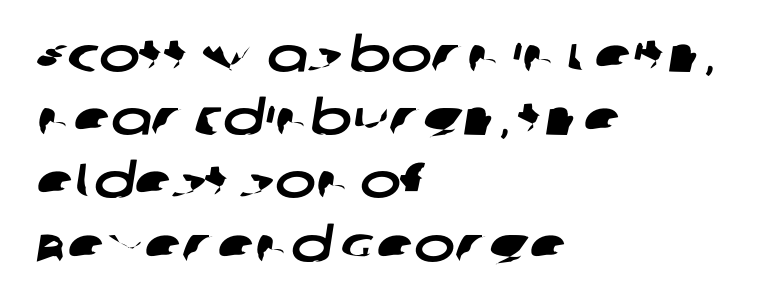
Looks like regular typesetting: each glyph gets only the width it needs. The paragraph has a hard left edge and a soft right edge. Nobody touched the tracking dial on this one. The words here are not underlined. Examine the stroke ends and you'll find no serifs. Quick note: interline space is typical.
